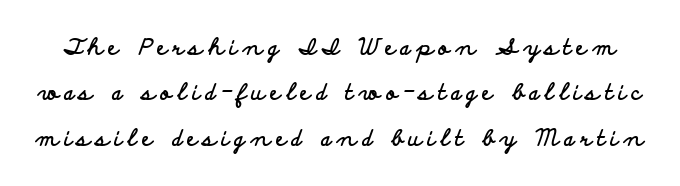
Q: Is the text bold? A: Yes.
Q: Is the text italic (slanted)? A: Yes.
Q: Is the text underlined? A: No.
Q: Is the spacing between letters normal or unusually wide? A: Unusually wide.
Q: Is the spacing between lines tight, normal or loose? A: Loose.
